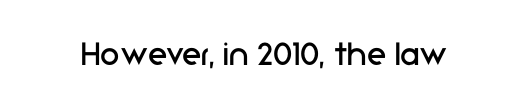
A typesetter would mark this as roman, not italic. The glyphs are unaccompanied by any horizontal stroke below them. The weight tops out at a normal text grade. Here the glyphs are tracked normally, forming tight word shapes. Letterform terminals end flat and unadorned throughout the passage.
